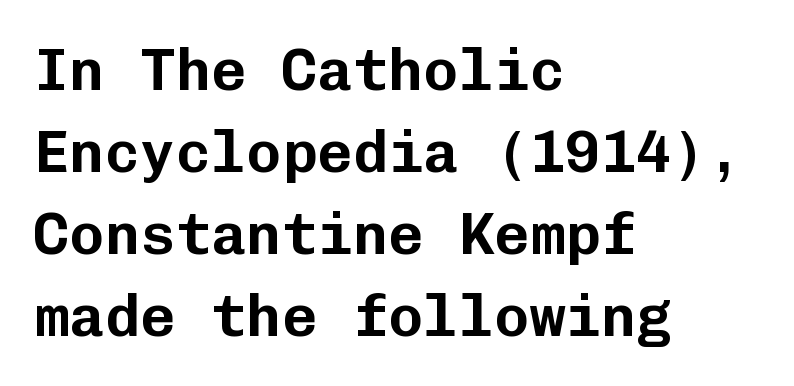
{"serif": "no", "italic": "no", "width": "normal", "stroke_contrast": "low", "x_height": "medium", "monospaced": "yes", "underline": "no", "align": "left", "line_spacing": "normal", "line_spacing_ratio": 1.39, "letter_spacing": "normal", "letter_spacing_em": 0.0, "glyph_px": 59}
